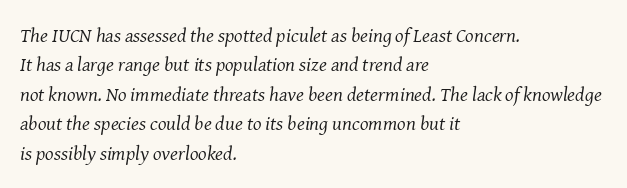
The passage shown has conventional tracking throughout. Is the stroke heavy? The answer is a plain regular-or-lighter. Compared with a centered layout, this one pins lines to the left instead. The rendering applies a slant to the glyphs. Interline gaps are of average width in this sample.
